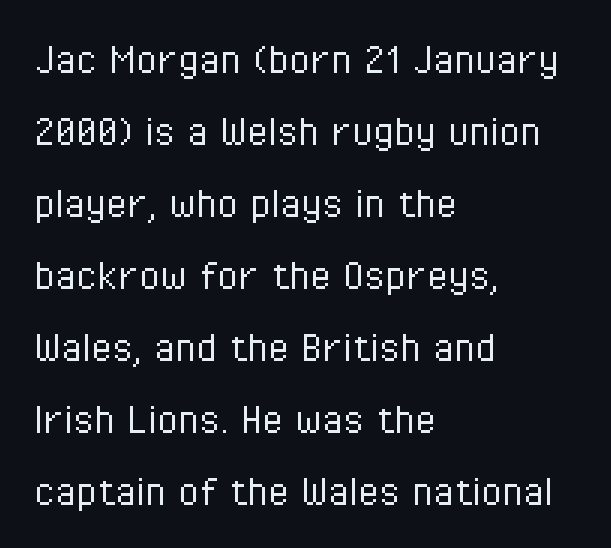
{"serif": "no", "italic": "no", "bold": "no", "weight": "light", "width": "condensed", "stroke_contrast": "low", "x_height": "medium", "monospaced": "no", "underline": "no", "align": "left", "line_spacing": "normal", "line_spacing_ratio": 1.5, "letter_spacing": "normal", "letter_spacing_em": 0.0, "glyph_px": 48}
